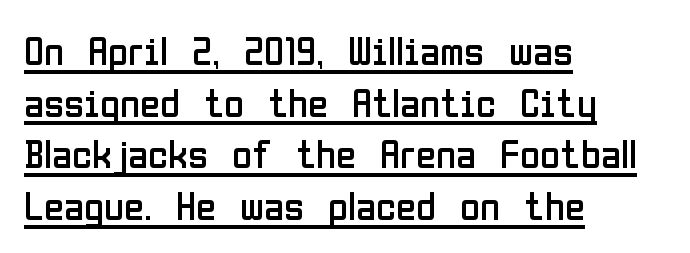
The image shows 41 px regular-weight, condensed sans-serif type, upright; set left-aligned, normal line spacing (1.26x), normal letter spacing, underlined; low stroke contrast and a medium x-height.
